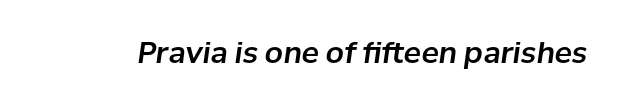
Letter spacing: default. Is this a fixed-width face? No — the glyphs have proportional, varying widths. The glyphs look as if they've been sheared to an angle. A clean baseline with only descenders dipping below it.
